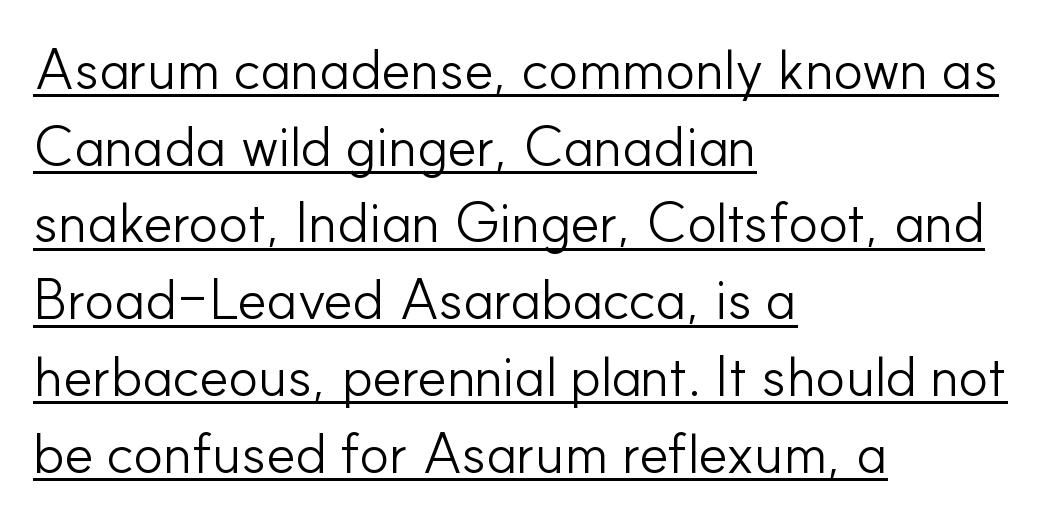
{"serif": "no", "italic": "no", "bold": "no", "weight": "light", "width": "normal", "stroke_contrast": "low", "x_height": "small", "monospaced": "no", "underline": "yes", "align": "left", "line_spacing": "normal", "line_spacing_ratio": 1.37, "letter_spacing": "normal", "letter_spacing_em": 0.0, "glyph_px": 56}
